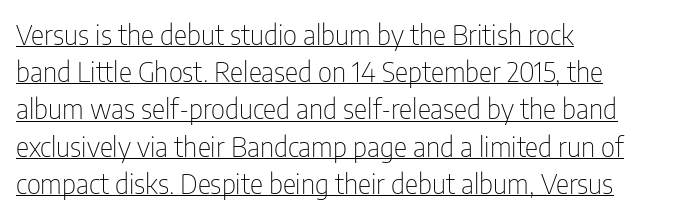
Line beginnings align vertically; line endings do not. Characters follow at the spacing the type designer built in. Note: no serifs on the glyphs. A light-to-regular cut is what we see here. A typesetter would call this proportional, since set widths differ per character.
